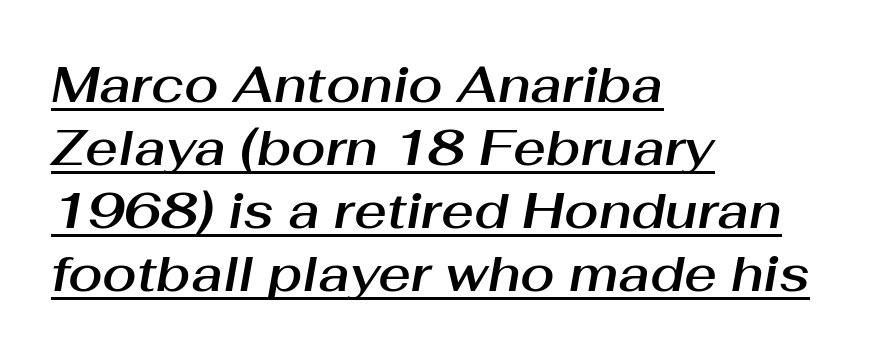
{"italic": "yes", "lean": "right", "slant_degrees": 10, "width": "normal", "stroke_contrast": "medium", "x_height": "medium", "monospaced": "no", "underline": "yes", "align": "left", "line_spacing": "normal", "line_spacing_ratio": 1.26, "letter_spacing": "normal", "letter_spacing_em": 0.0, "glyph_px": 50}
